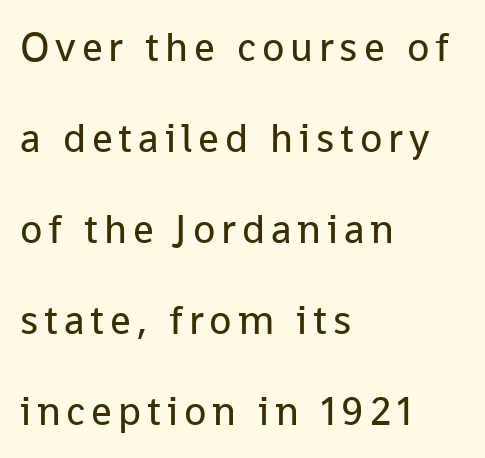
Unlike a traditional serif, this face leaves its strokes unadorned. This sample uses an upright cut, with every glyph sitting square on the baseline. Honestly, the rows look like they've been pulled way apart. Is this a fixed-width face? No — the glyphs have proportional, varying widths.
